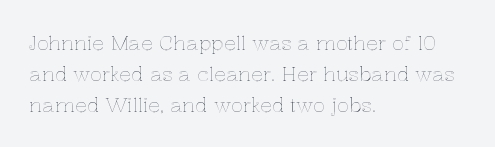
{"italic": "no", "underline": "no", "align": "left", "line_spacing": "normal", "line_spacing_ratio": 1.55, "letter_spacing": "normal", "letter_spacing_em": 0.0, "glyph_px": 20}
